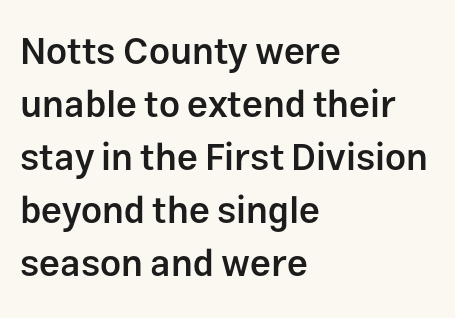
The designer went with a sans here, leaving each stem footless. The face used here is proportionally spaced, like ordinary book or web type. Does the weight exceed regular? Yes, but only to semibold. Does the lettering tilt? It doesn't — this is upright. The space directly below the letters is spotless. The lines sit at an ordinary, default distance from one another.
